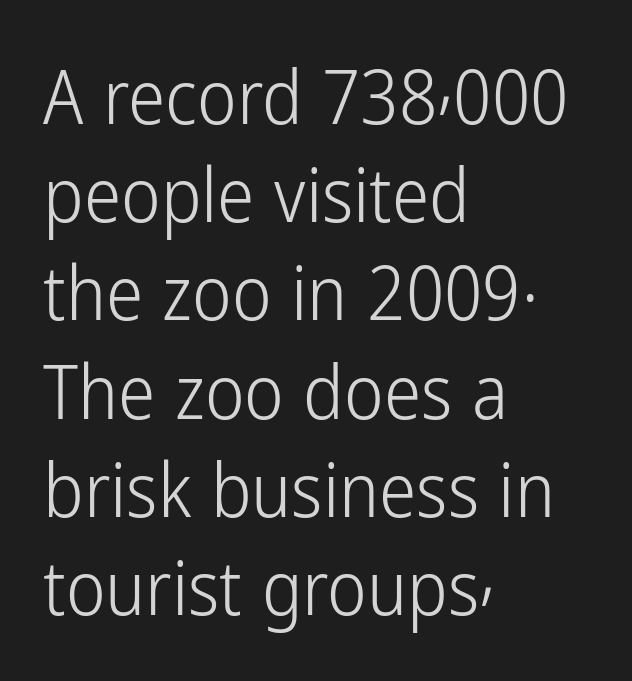
{"serif": "no", "italic": "no", "bold": "no", "weight": "light", "width": "condensed", "stroke_contrast": "low", "x_height": "medium", "monospaced": "no", "underline": "no", "align": "left", "line_spacing": "normal", "line_spacing_ratio": 1.31, "letter_spacing": "normal", "letter_spacing_em": 0.0, "glyph_px": 75}
